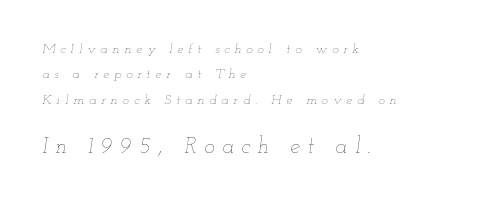
The typesetter chose a ragged-right arrangement here. Descenders hang freely into open space. Here the second block reads like a headline and the first like body copy. Italic? Definitely — the glyphs are oblique. The face looks like a standard text weight, possibly lighter. The line texture is sparse and dotted thanks to wide tracking.
